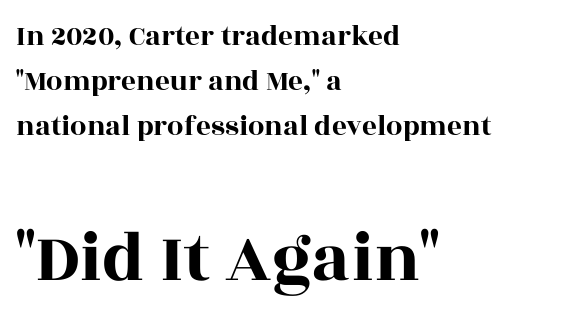
The image shows 72 px wide serif type, upright; set left-aligned, normal line spacing (1.55x), normal letter spacing, not underlined; the second (bottom) block is 2.48x larger; a large x-height.
